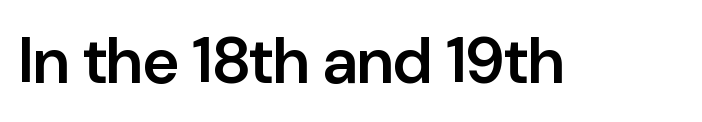
Examine the stroke ends and you'll find no serifs. Look at the stroke-to-counter ratio: somewhat heavy, a semibold. The strip under each line holds only bare page. Characters follow at the spacing the type designer built in. Rendered with straight, roman letterforms. The face used here is proportionally spaced, like ordinary book or web type.
